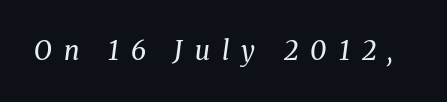
Q: Is the text bold? A: No.
Q: Is the text italic (slanted)? A: Yes, it leans right by about 8 degrees.
Q: Is the text underlined? A: No.
Q: Is the spacing between letters normal or unusually wide? A: Unusually wide.
